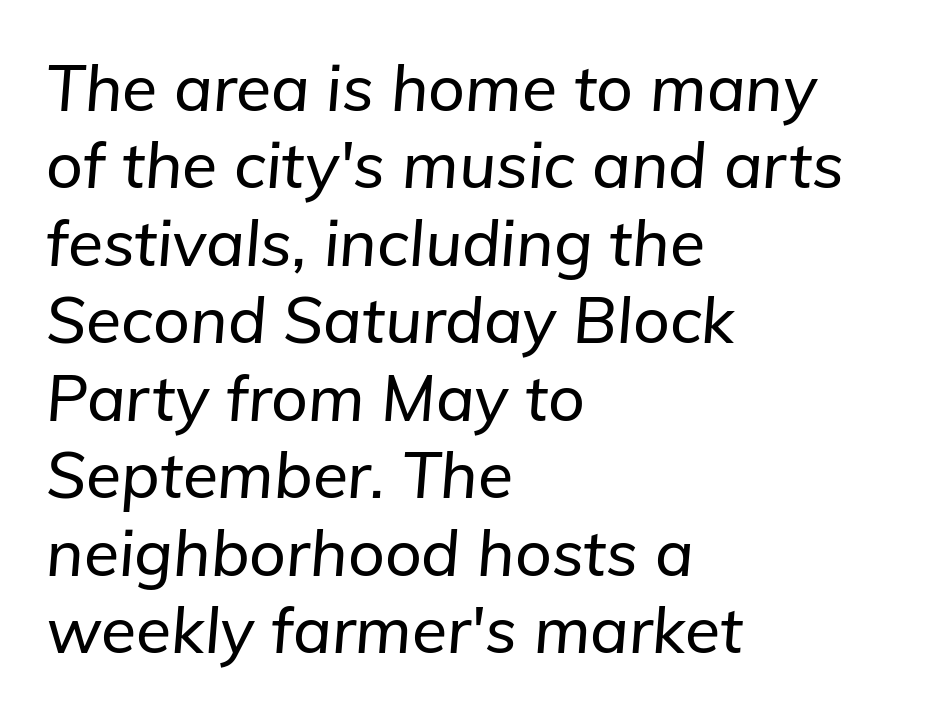
When letters slant like this, we call the style italic. The letters advance in unequal steps, a hallmark of proportional type. Decoration check: the copy has no underline. Typeset ragged right — the left edge is the straight one. Honestly, the letter spacing is just normal — you wouldn't notice it.
